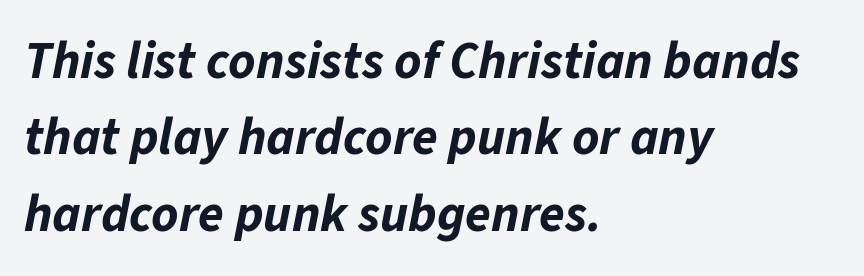
Q: Is the text bold? A: Yes.
Q: Is the text italic (slanted)? A: Yes, it leans right by about 11 degrees.
Q: Is the text underlined? A: No.
Q: How is the paragraph aligned? A: Left-aligned.
Q: Is the spacing between letters normal or unusually wide? A: Normal.
Q: Is the spacing between lines tight, normal or loose? A: Normal.
Q: Width (condensed, normal, or wide)? A: Normal.
Q: Stroke contrast? A: Low.
Q: x-height? A: Medium.
Q: Monospaced? A: No.
